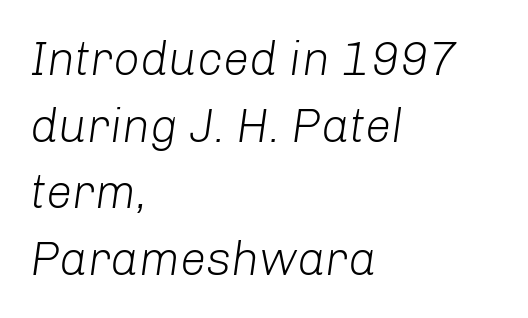
The image shows 47 px light type, italic (leaning right); set left-aligned, normal line spacing (1.42x), normal letter spacing, not underlined; low stroke contrast and a medium x-height.
